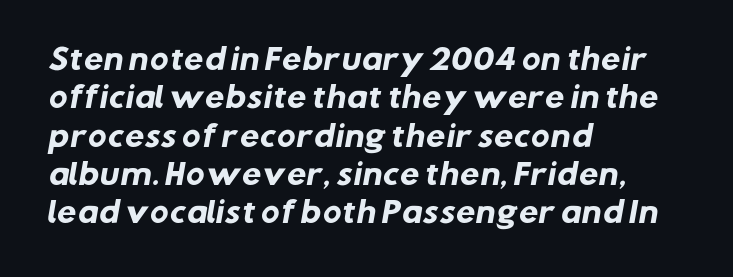
{"serif": "no", "bold": "yes", "weight": "heavy", "width": "normal", "stroke_contrast": "low", "x_height": "medium", "monospaced": "no", "underline": "no", "align": "left", "line_spacing": "normal", "line_spacing_ratio": 1.37, "letter_spacing": "normal", "letter_spacing_em": 0.0, "glyph_px": 28}
